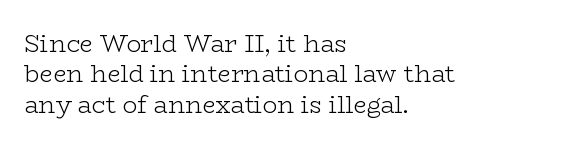
{"italic": "no", "bold": "no", "underline": "no", "align": "left", "line_spacing": "normal", "line_spacing_ratio": 1.27, "letter_spacing": "normal", "letter_spacing_em": 0.0, "glyph_px": 24}
